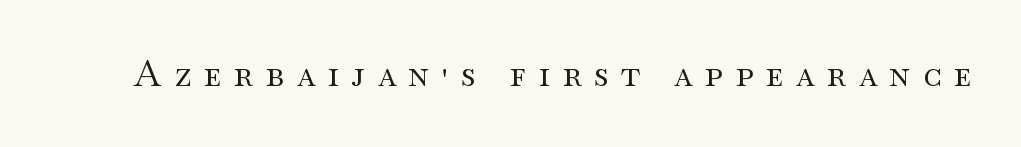
Q: Is the text bold? A: No.
Q: Is the text italic (slanted)? A: No, it is upright.
Q: Is the typeface a serif or a sans-serif typeface? A: Serif.
Q: Is the text underlined? A: No.
Q: Is the spacing between letters normal or unusually wide? A: Unusually wide.
Q: Width (condensed, normal, or wide)? A: Wide.
Q: Stroke contrast? A: Medium.
Q: x-height? A: Small.
Q: Monospaced? A: No.
